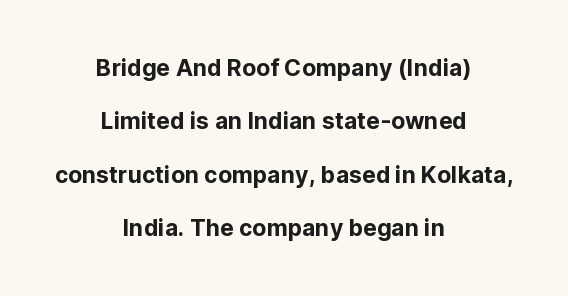
Q: Is the text italic (slanted)? A: No, it is upright.
Q: Is the text underlined? A: No.
Q: How is the paragraph aligned? A: Centered.
Q: Is the spacing between letters normal or unusually wide? A: Normal.
Q: Is the spacing between lines tight, normal or loose? A: Loose.
